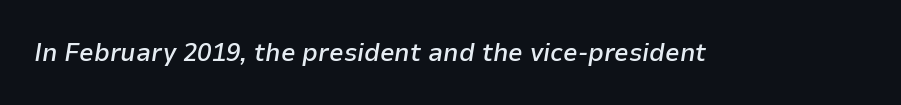
The image shows 26 px text type, italic (leaning right); set normal letter spacing, not underlined.
